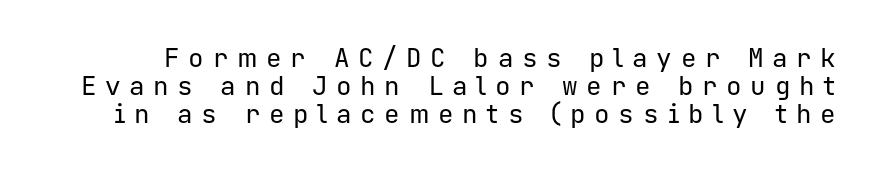
Check the space under the baseline: it is left empty. Think standard paragraph weight, or any step lighter than that. Observe the wide spacing: letters keep a clear distance from each other. Is there any slant? The stems are plumb. The vertical gap from one line to the next is small.
